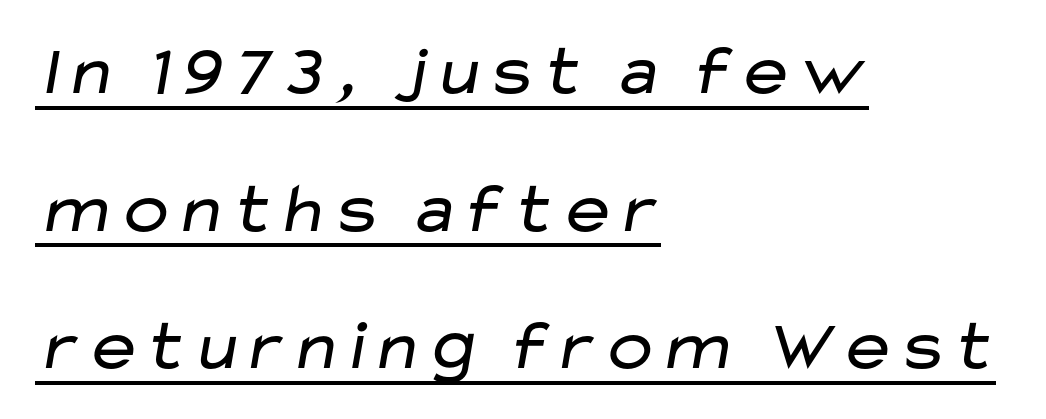
{"serif": "no", "bold": "no", "weight": "regular", "width": "wide", "stroke_contrast": "low", "x_height": "medium", "monospaced": "no", "underline": "yes", "align": "left", "line_spacing": "loose", "line_spacing_ratio": 1.91, "letter_spacing": "normal", "letter_spacing_em": 0.0, "glyph_px": 72}
